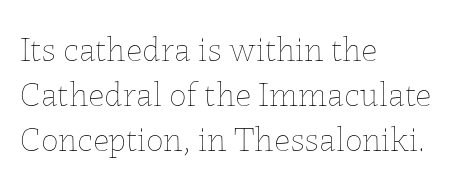
Q: Is the text bold? A: No.
Q: Is the text italic (slanted)? A: No, it is upright.
Q: Is the text underlined? A: No.
Q: How is the paragraph aligned? A: Left-aligned.
Q: Is the spacing between letters normal or unusually wide? A: Normal.
Q: Is the spacing between lines tight, normal or loose? A: Normal.
Q: Width (condensed, normal, or wide)? A: Normal.
Q: Stroke contrast? A: Low.
Q: x-height? A: Medium.
Q: Monospaced? A: No.
